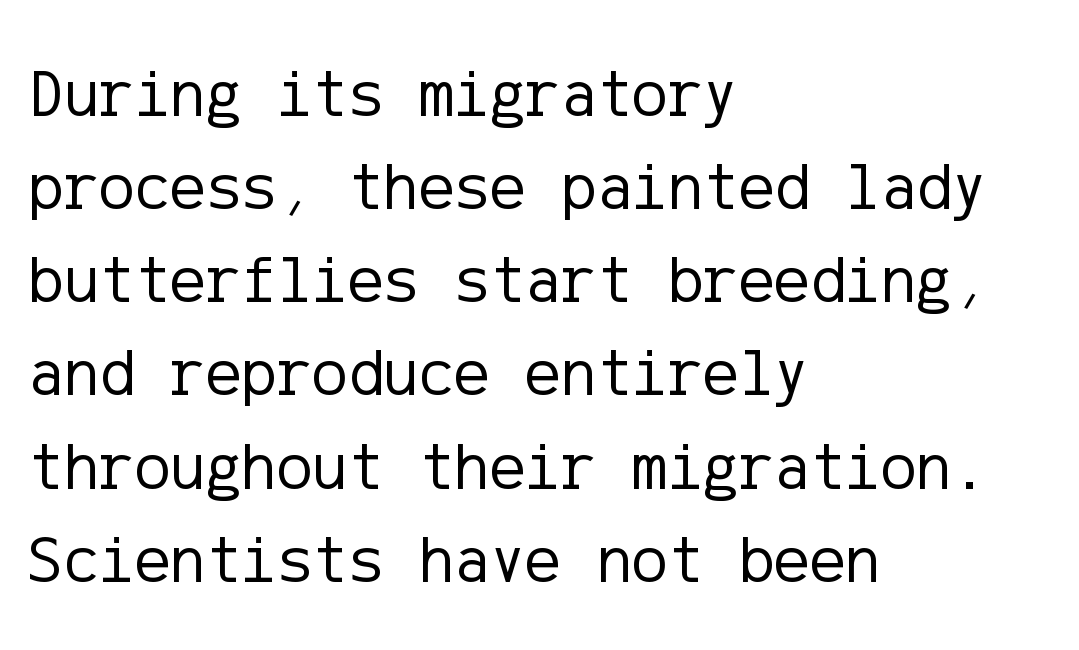
The image shows 67 px regular-weight sans-serif type, upright; set left-aligned, normal line spacing (1.39x), normal letter spacing, not underlined; low stroke contrast and a medium x-height.
